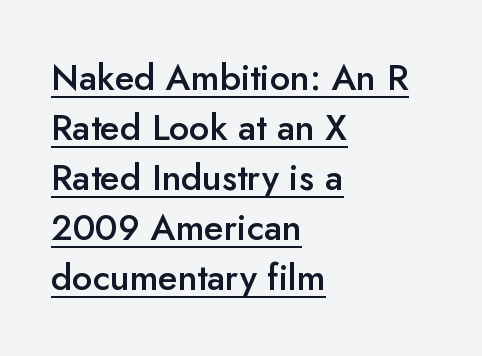
The image shows 36 px semibold sans-serif type, upright; set left-aligned, normal line spacing (1.39x), normal letter spacing, underlined; low stroke contrast and a small x-height.
